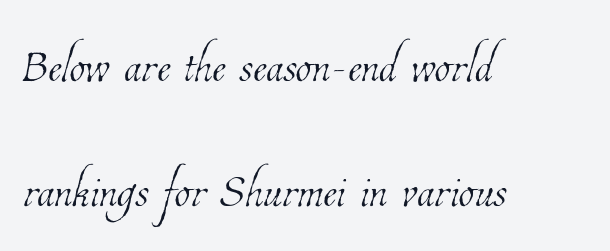
Q: Is the text bold? A: No.
Q: Is the text underlined? A: No.
Q: How is the paragraph aligned? A: Left-aligned.
Q: Is the spacing between letters normal or unusually wide? A: Normal.
Q: Is the spacing between lines tight, normal or loose? A: Loose.
Q: Width (condensed, normal, or wide)? A: Condensed.
Q: Stroke contrast? A: Low.
Q: x-height? A: Medium.
Q: Monospaced? A: No.
